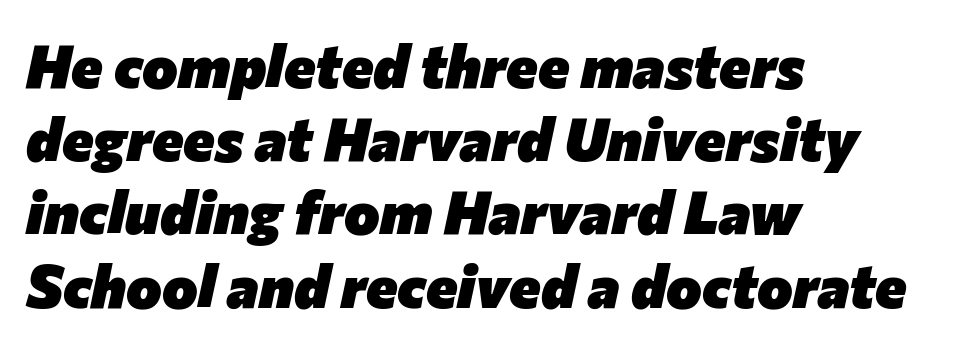
{"italic": "yes", "lean": "right", "slant_degrees": 12, "bold": "yes", "weight": "heavy", "width": "normal", "stroke_contrast": "low", "x_height": "medium", "monospaced": "no", "underline": "no", "align": "left", "line_spacing_ratio": 1.22, "letter_spacing": "normal", "letter_spacing_em": 0.0, "glyph_px": 60}
